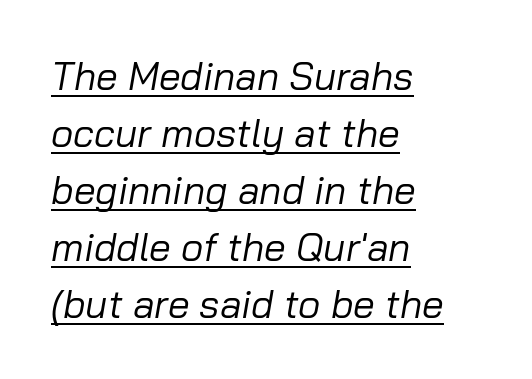
The specimen includes a rule beneath the text block's lines. One glance says typical: line gaps are just what's usual. The specimen reads as italic at a glance. Here the designer chose a conventional face with non-uniform glyph widths. The passage shown has conventional tracking throughout. In CSS terms this would be text-align: left.
